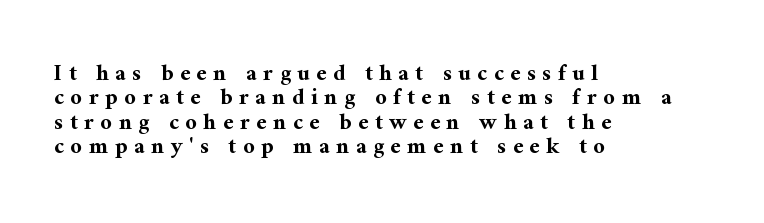
Upright lettering throughout. Substantial extra tracking has been applied to these lines. Each new line begins almost immediately beneath the previous one. The rendering uses a bold face; every stroke is thick and dark. One-word summary of the alignment: left. The gap between lines stays unmarked.
